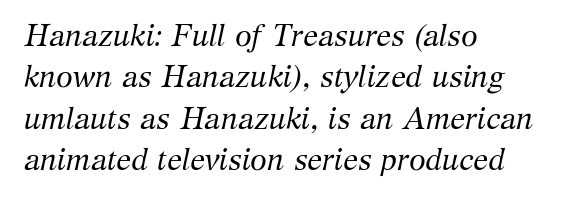
The passage shown stacks its lines at a standard gap. Note the varied advance widths — an 'i' is clearly narrower than an 'm'. Here the glyphs are tracked normally, forming tight word shapes. Leftover space on each line is placed entirely after the last word. Letters rest on an invisible, unmarked baseline. Summary of weight: not heavy and not bold.
